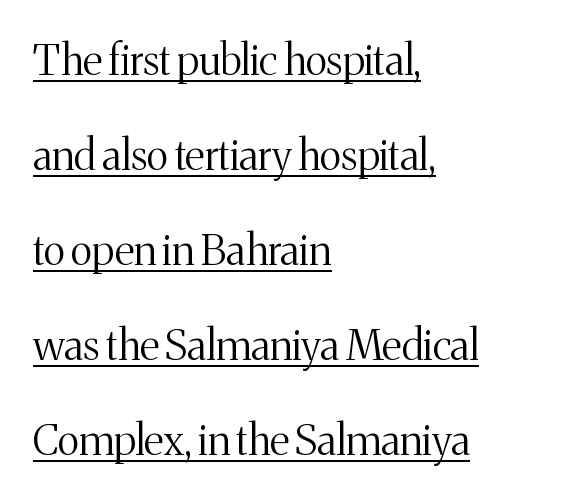
Q: Is the text bold? A: No.
Q: Is the text italic (slanted)? A: No, it is upright.
Q: Is the typeface a serif or a sans-serif typeface? A: Serif.
Q: Is the text underlined? A: Yes.
Q: How is the paragraph aligned? A: Left-aligned.
Q: Is the spacing between letters normal or unusually wide? A: Normal.
Q: Is the spacing between lines tight, normal or loose? A: Loose.
Q: Width (condensed, normal, or wide)? A: Normal.
Q: Stroke contrast? A: Medium.
Q: x-height? A: Medium.
Q: Monospaced? A: No.
